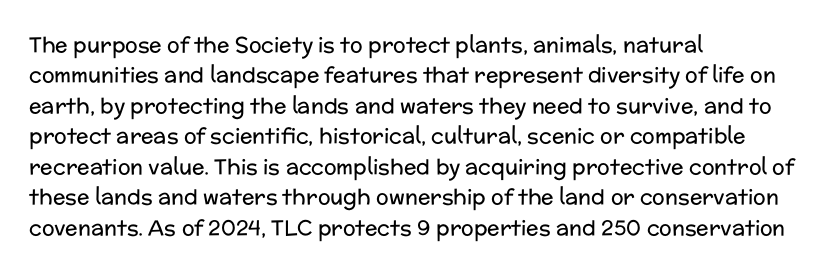
{"italic": "no", "bold": "no", "underline": "no", "align": "left", "line_spacing": "normal", "line_spacing_ratio": 1.45, "letter_spacing": "normal", "letter_spacing_em": 0.0, "glyph_px": 21}
